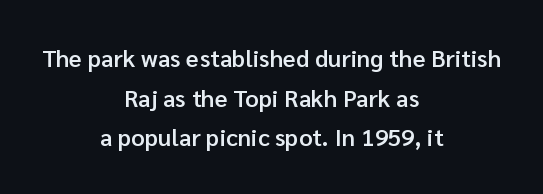
Q: Is the text bold? A: Semi-bold.
Q: Is the text italic (slanted)? A: No, it is upright.
Q: Is the text underlined? A: No.
Q: How is the paragraph aligned? A: Centered.
Q: Is the spacing between letters normal or unusually wide? A: Normal.
Q: Is the spacing between lines tight, normal or loose? A: Normal.
